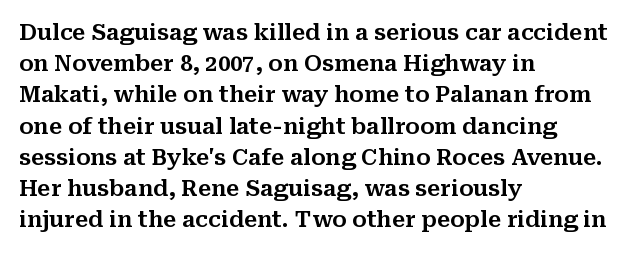
Nope, not italic — everything's standing straight. You could call the tracking neutral — neither tight nor loose. Descenders hang freely into open space. Vertical spacing — default. The compositor pushed each line to the left boundary.
